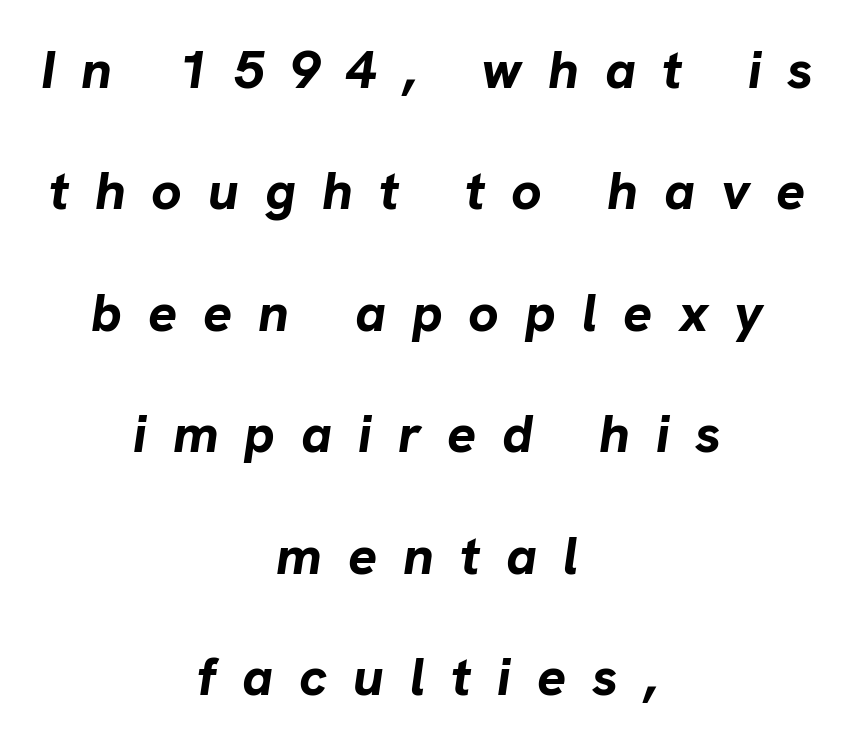
Q: Is the text bold? A: Yes.
Q: Is the text italic (slanted)? A: Yes, it leans right by about 8 degrees.
Q: Is the text underlined? A: No.
Q: How is the paragraph aligned? A: Centered.
Q: Is the spacing between letters normal or unusually wide? A: Unusually wide.
Q: Is the spacing between lines tight, normal or loose? A: Loose.
Q: Width (condensed, normal, or wide)? A: Normal.
Q: Stroke contrast? A: Low.
Q: x-height? A: Medium.
Q: Monospaced? A: No.
